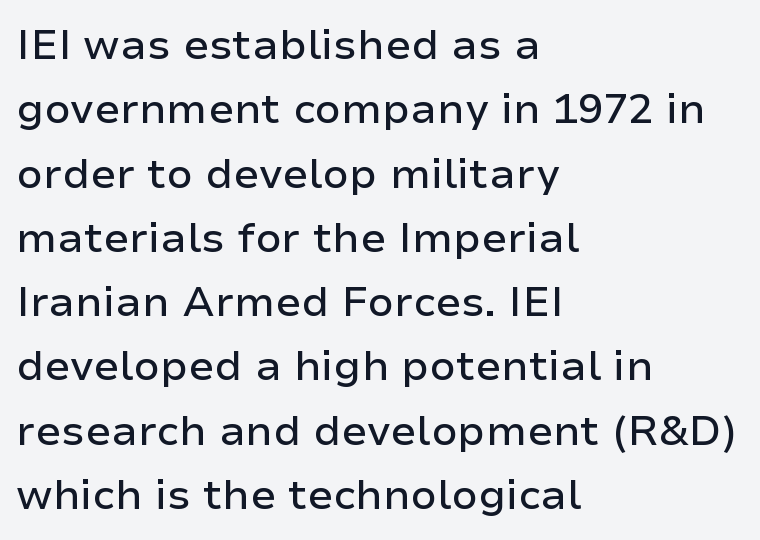
The image shows 42 px sans-serif type, upright; set left-aligned, normal line spacing (1.53x), normal letter spacing, not underlined; low stroke contrast and a medium x-height.
